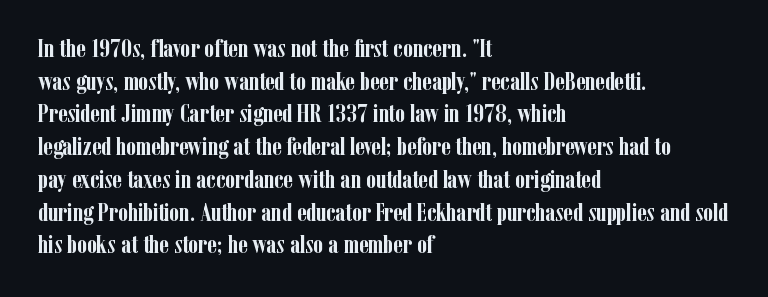
{"italic": "no", "bold": "yes", "underline": "no", "align": "left", "line_spacing": "normal", "line_spacing_ratio": 1.31, "letter_spacing": "normal", "letter_spacing_em": 0.0, "glyph_px": 25}
